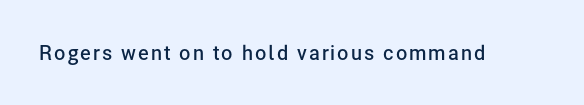
Italic? Not at all — the glyphs are vertical. The passage shown is not underscored anywhere. I'd describe the lettering as semibold — firm but not a full bold.
